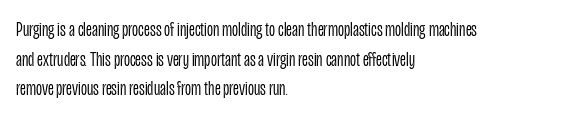
Q: Is the text bold? A: No.
Q: Is the text italic (slanted)? A: No, it is upright.
Q: Is the text underlined? A: No.
Q: How is the paragraph aligned? A: Left-aligned.
Q: Is the spacing between letters normal or unusually wide? A: Normal.
Q: Is the spacing between lines tight, normal or loose? A: Normal.
